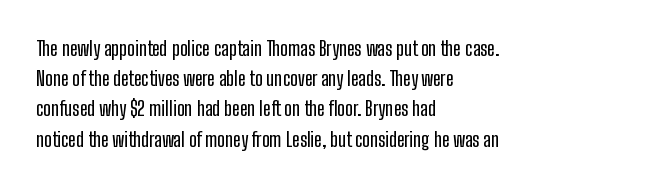
{"italic": "no", "underline": "no", "align": "left", "line_spacing": "normal", "line_spacing_ratio": 1.51, "letter_spacing": "normal", "letter_spacing_em": 0.0, "glyph_px": 20}
